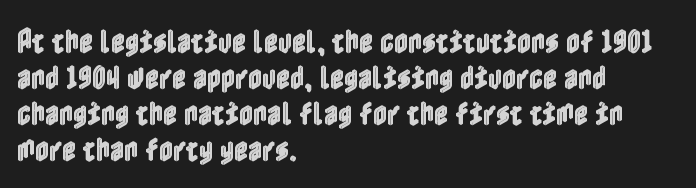
Q: Is the text italic (slanted)? A: No, it is upright.
Q: Is the text underlined? A: No.
Q: How is the paragraph aligned? A: Left-aligned.
Q: Is the spacing between letters normal or unusually wide? A: Normal.
Q: Is the spacing between lines tight, normal or loose? A: Normal.
